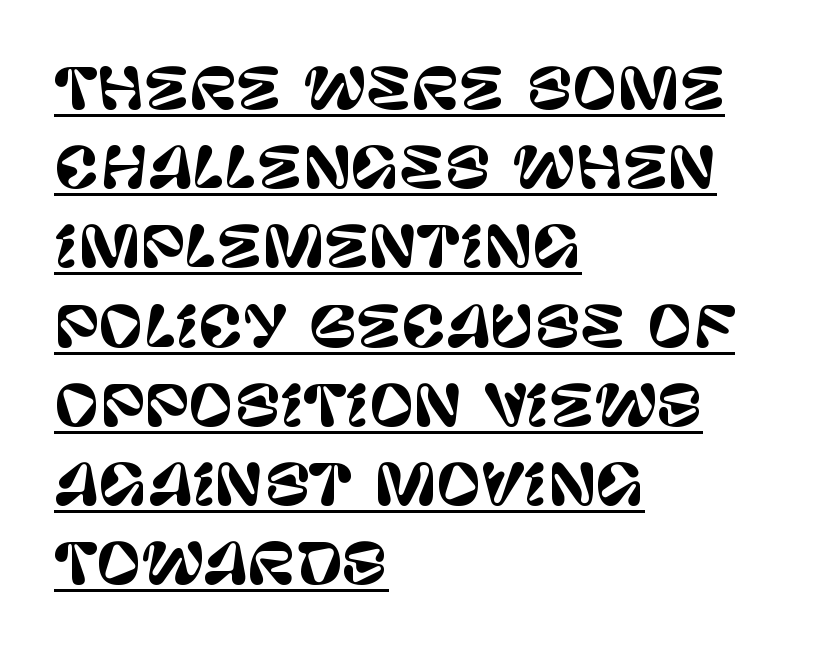
Q: Is the text italic (slanted)? A: Yes.
Q: Is the typeface a serif or a sans-serif typeface? A: Sans-serif.
Q: Is the text underlined? A: Yes.
Q: How is the paragraph aligned? A: Left-aligned.
Q: Is the spacing between letters normal or unusually wide? A: Normal.
Q: Is the spacing between lines tight, normal or loose? A: Normal.
Q: Width (condensed, normal, or wide)? A: Normal.
Q: Stroke contrast? A: Low.
Q: x-height? A: Large.
Q: Monospaced? A: No.
